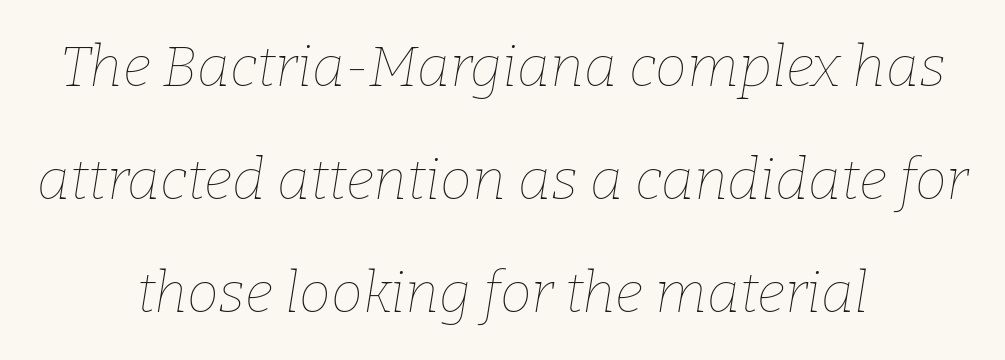
The image shows 57 px thin type, italic (leaning right); set centered, loose line spacing (1.98x), normal letter spacing, not underlined; low stroke contrast and a medium x-height.
